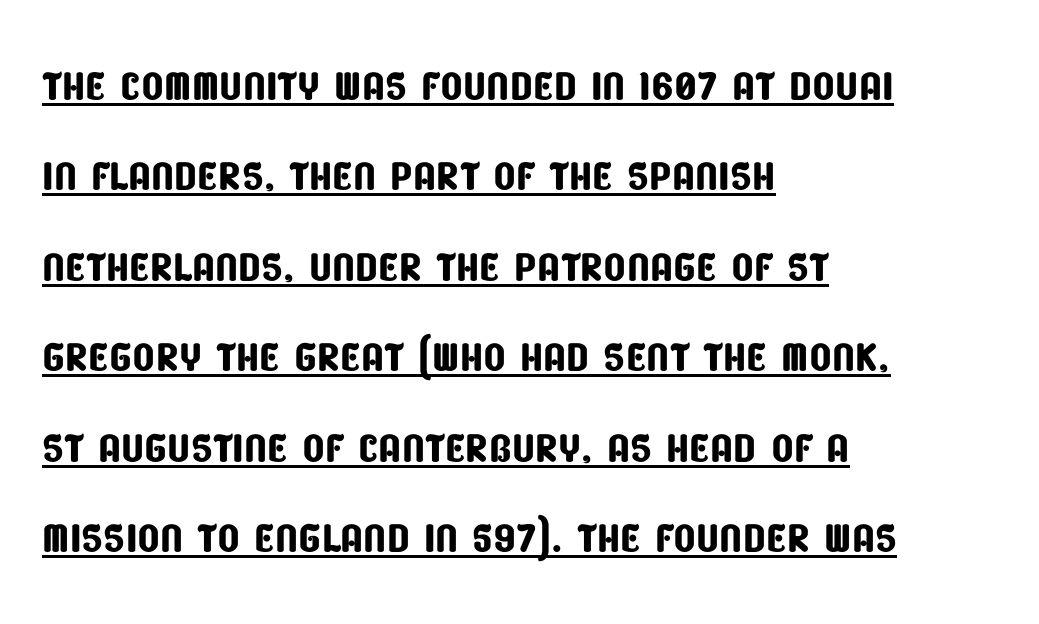
Look at the bottom of the vertical strokes: they stop flat, with no serifs. The letterforms sit shoulder to shoulder at normal distance. Underlining? Definitely there. The typesetter chose a ragged-right arrangement here.
